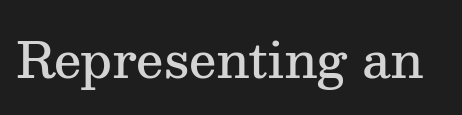
The image shows 49 px semibold serif type, upright; set normal letter spacing, not underlined; medium stroke contrast and a medium x-height.
